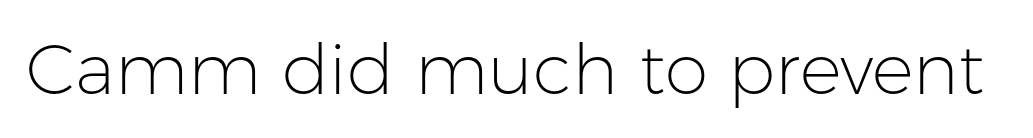
Tracking value appears to be zero — textbook default spacing. In terms of posture, this sample is upright. You can tell from the bare stems that sans-serif type was used. The space beneath each line is pristine and unruled.
